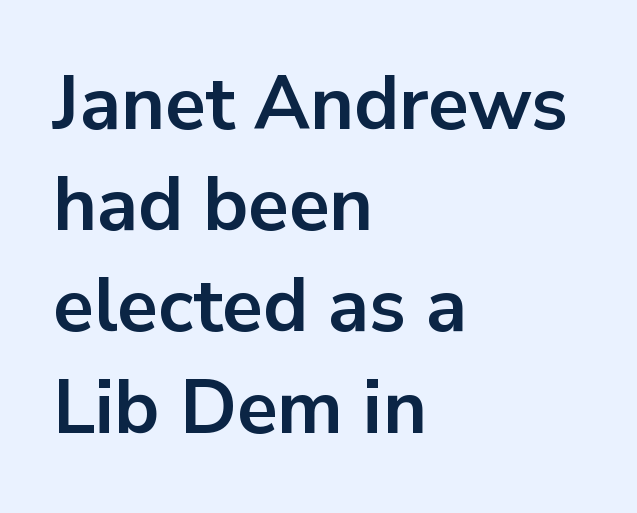
If you drew a line through each stem, it would be perfectly vertical. Varying glyph widths throughout — classic text-font behaviour. Caption: multi-line text, flush left, ragged right. How would I describe the line gaps? Plain and ordinary.
